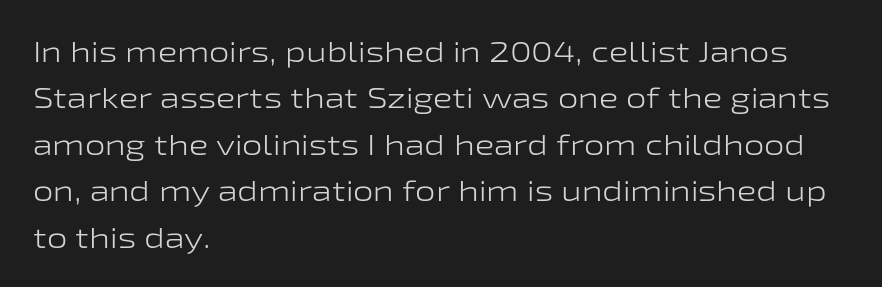
Unmarked baselines from the first word to the last. This sample has the flowing, uneven cadence of proportional lettering. The setting favours the left margin, as ordinary paragraphs usually do. On a weight scale, this lands at 450 or below. The type family on display is of the sans-serif kind.
